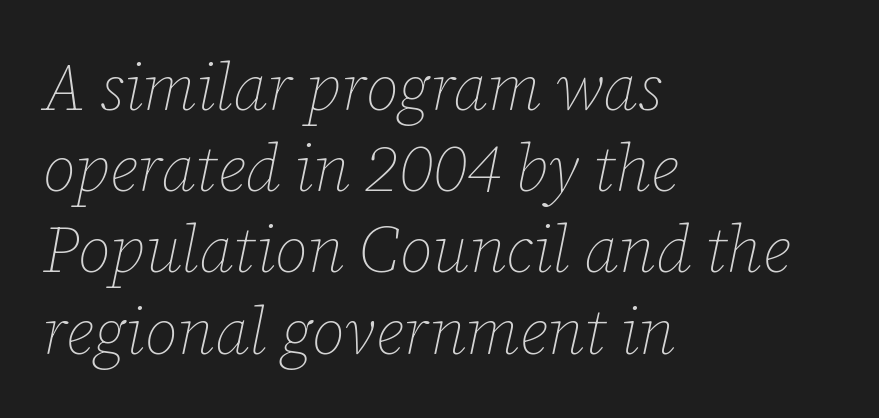
The image shows 65 px thin type, italic (leaning right); set left-aligned, normal line spacing (1.25x), normal letter spacing, not underlined; low stroke contrast and a medium x-height.
